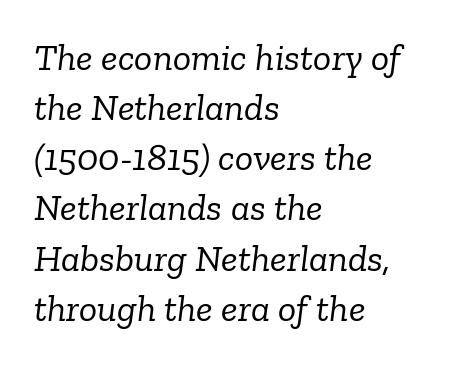
The image shows 38 px light serif type, italic (leaning right); set left-aligned, normal line spacing (1.32x), normal letter spacing, not underlined; low stroke contrast and a medium x-height.
